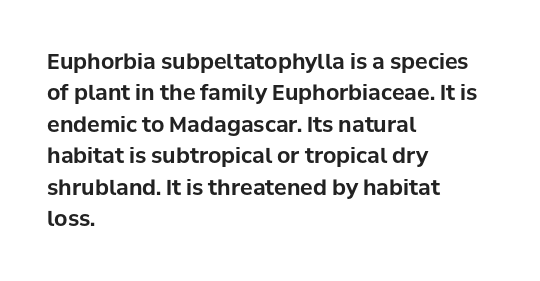
The image shows 21 px bold type, upright; set left-aligned, normal line spacing (1.5x), normal letter spacing, not underlined.
